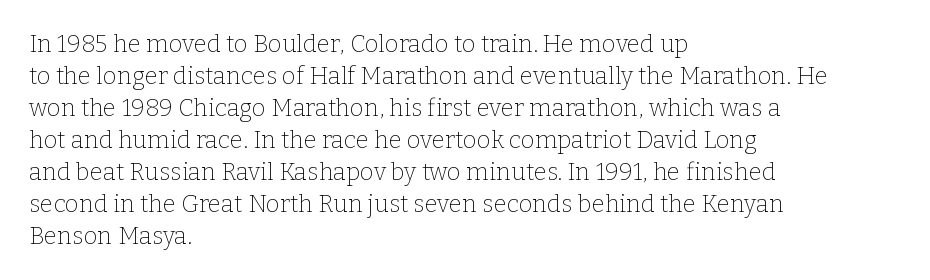
{"italic": "no", "bold": "no", "underline": "no", "align": "left", "line_spacing": "normal", "line_spacing_ratio": 1.33, "letter_spacing": "normal", "letter_spacing_em": 0.0, "glyph_px": 24}
